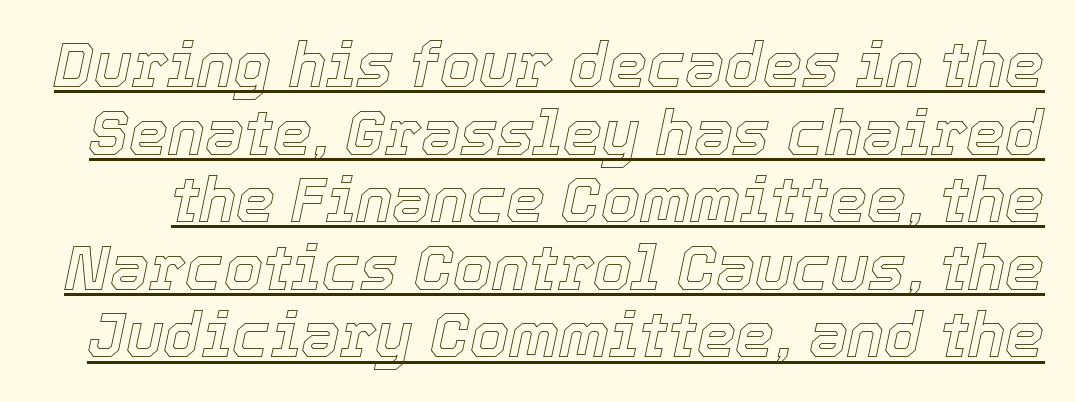
These lines were composed using italics. The letterforms sit shoulder to shoulder at normal distance. Successive baselines arrive quickly, one right under another. The sample's only ornament is a line tracing under the words.
